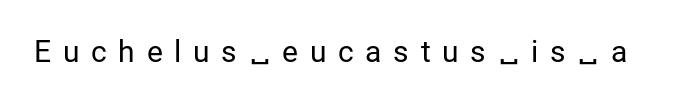
The lettering stays uniformly vertical, giving the passage a roman look. Letterform terminals end flat and unadorned throughout the passage. This sample has the flowing, uneven cadence of proportional lettering. Does extra space separate the letters? Yes, quite a lot of it. Check the space under the baseline: it is left empty. Stroke thickness stays within the range of a standard reading face or lighter.
